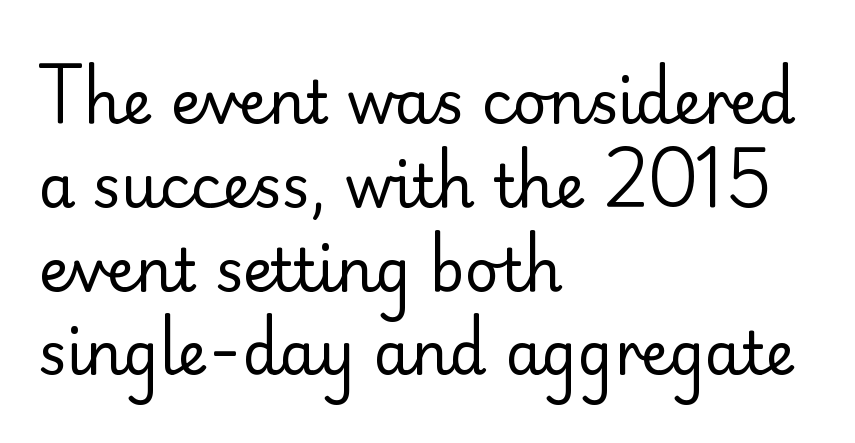
The image shows 59 px regular-weight sans-serif type, upright; set left-aligned, normal line spacing (1.42x), normal letter spacing, not underlined; low stroke contrast and a small x-height.
